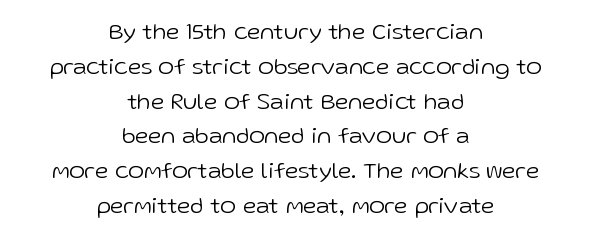
{"italic": "no", "bold": "no", "underline": "no", "align": "center", "line_spacing": "normal", "line_spacing_ratio": 1.45, "letter_spacing": "normal", "letter_spacing_em": 0.0, "glyph_px": 24}
